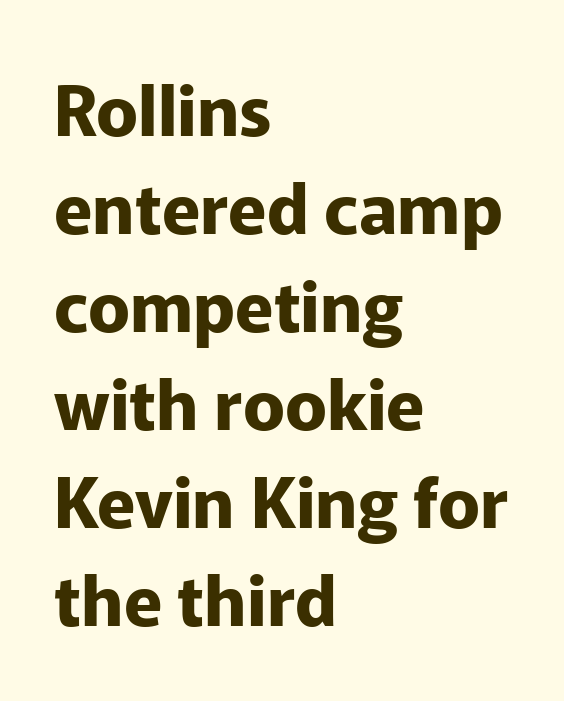
{"serif": "no", "italic": "no", "bold": "yes", "weight": "bold", "width": "normal", "stroke_contrast": "low", "x_height": "medium", "monospaced": "no", "underline": "no", "align": "left", "line_spacing": "normal", "line_spacing_ratio": 1.4, "letter_spacing": "normal", "letter_spacing_em": 0.0, "glyph_px": 70}
